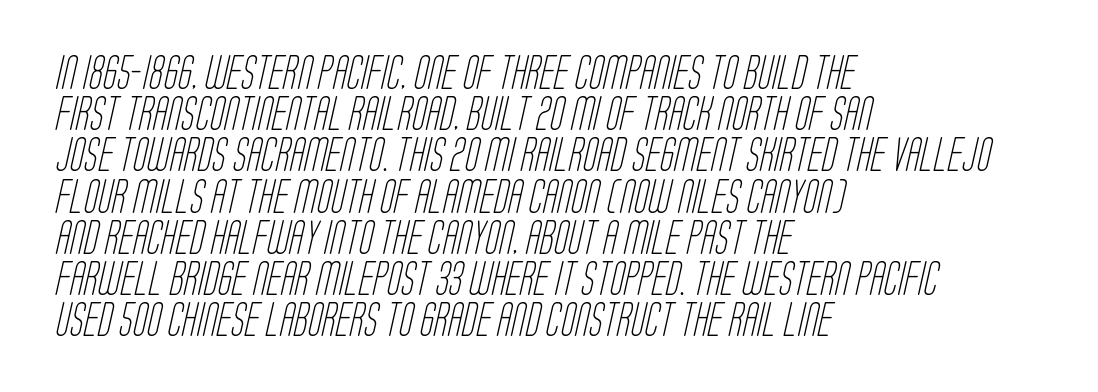
{"serif": "no", "bold": "no", "weight": "light", "width": "condensed", "stroke_contrast": "low", "x_height": "large", "monospaced": "no", "underline": "no", "align": "left", "line_spacing": "normal", "line_spacing_ratio": 1.25, "letter_spacing": "normal", "letter_spacing_em": 0.0, "glyph_px": 33}
